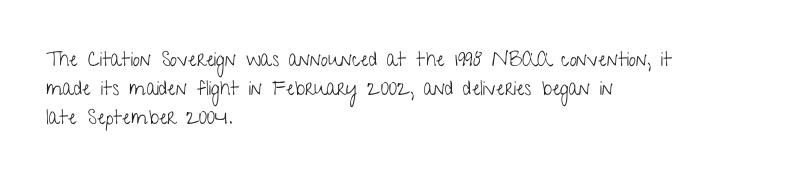
Vertical strokes here are truly vertical. The typesetting does not lean heavy: it is not bold. These lines keep a tight, regular rhythm from letter to letter. Anything drawn beneath the words? Only blank space. The designer left line spacing at the default. Caption: multi-line text, flush left, ragged right.
